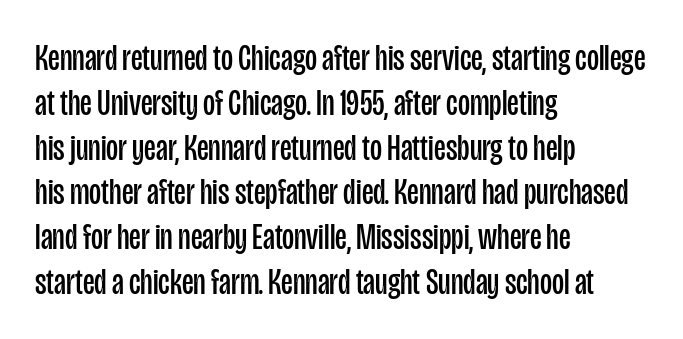
Compared with a centered layout, this one pins lines to the left instead. This sample has the flowing, uneven cadence of proportional lettering. A typesetter would call this zero additional tracking. Weight class: somewhere from thin through regular.
